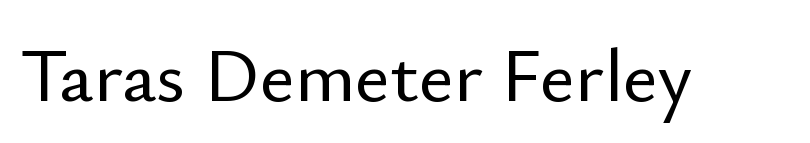
The image shows 76 px sans-serif type, upright; set normal letter spacing, not underlined; low stroke contrast and a small x-height.
